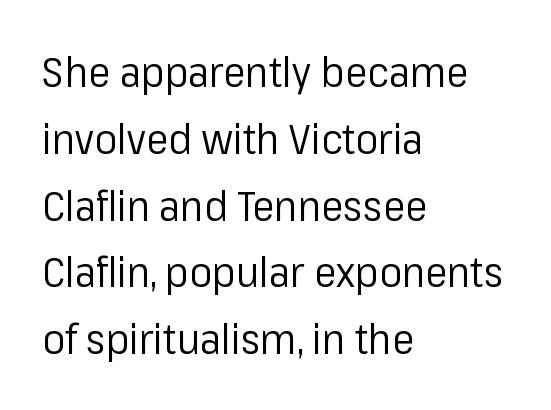
The image shows 42 px regular-weight sans-serif type, upright; set left-aligned, normal line spacing (1.59x), normal letter spacing, not underlined; low stroke contrast and a medium x-height.
